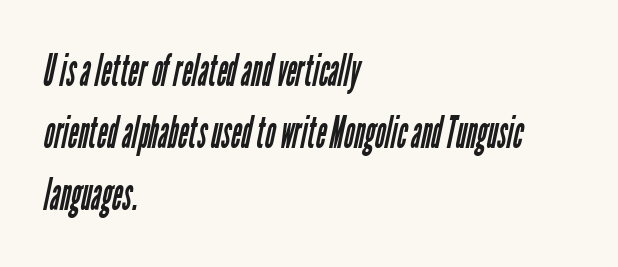
The image shows 44 px regular-weight, condensed sans-serif type; set left-aligned, normal line spacing (1.41x), normal letter spacing, not underlined; low stroke contrast and a medium x-height.
